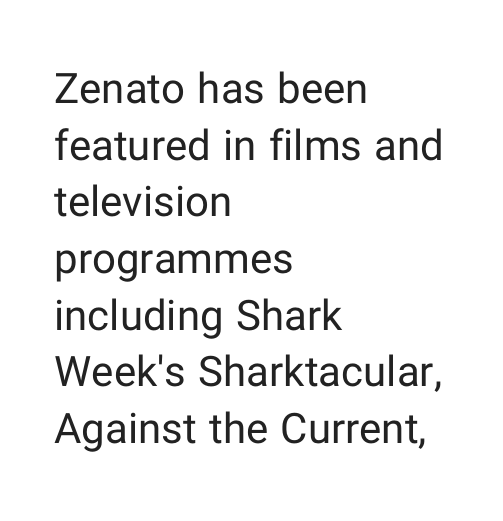
{"serif": "no", "italic": "no", "bold": "no", "weight": "regular", "width": "normal", "stroke_contrast": "low", "x_height": "medium", "monospaced": "no", "underline": "no", "align": "left", "line_spacing": "normal", "line_spacing_ratio": 1.35, "letter_spacing": "normal", "letter_spacing_em": 0.0, "glyph_px": 42}
